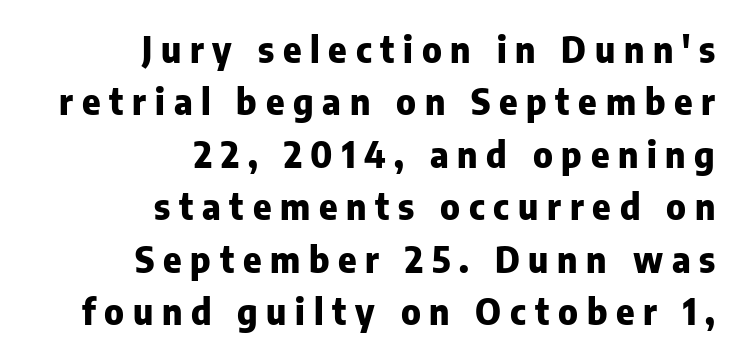
{"serif": "no", "italic": "no", "bold": "yes", "weight": "heavy", "width": "normal", "stroke_contrast": "low", "x_height": "medium", "monospaced": "no", "underline": "no", "align": "right", "line_spacing": "normal", "line_spacing_ratio": 1.5, "letter_spacing": "wide", "letter_spacing_em": 0.25, "glyph_px": 35}
